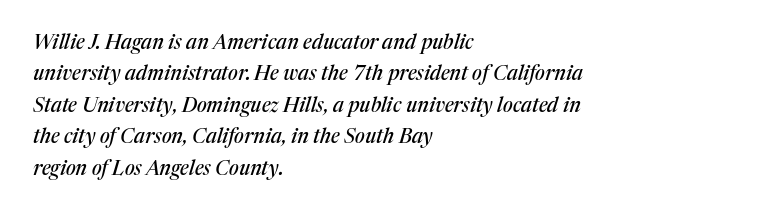
{"italic": "yes", "lean": "right", "slant_degrees": 17, "underline": "no", "align": "left", "line_spacing": "normal", "line_spacing_ratio": 1.57, "letter_spacing": "normal", "letter_spacing_em": 0.0, "glyph_px": 20}
